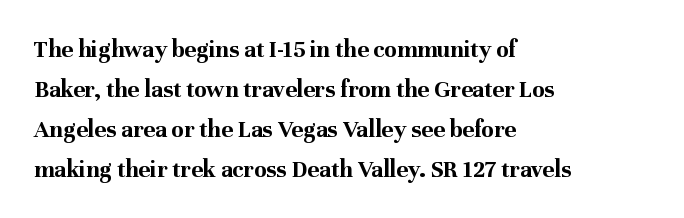
The image shows 25 px bold type, upright; set left-aligned, normal line spacing (1.6x), normal letter spacing, not underlined.
